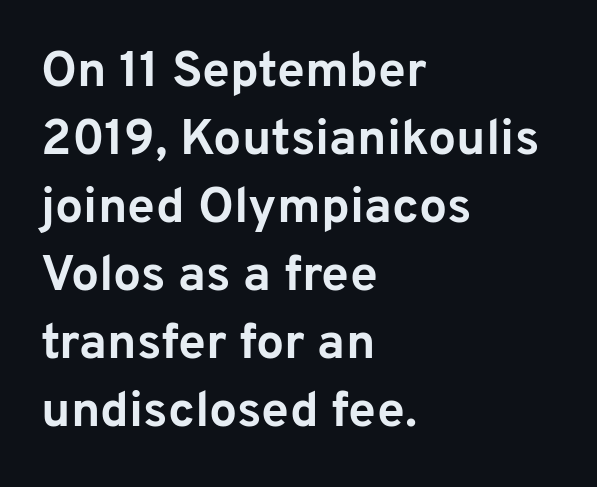
{"serif": "no", "italic": "no", "bold": "yes", "weight": "bold", "width": "normal", "stroke_contrast": "low", "x_height": "medium", "monospaced": "no", "underline": "no", "align": "left", "line_spacing": "normal", "line_spacing_ratio": 1.36, "letter_spacing": "normal", "letter_spacing_em": 0.0, "glyph_px": 50}
